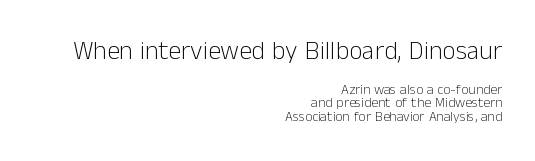
{"italic": "no", "bold": "no", "underline": "no", "align": "right", "line_spacing": "tight", "line_spacing_ratio": 0.99, "letter_spacing": "normal", "letter_spacing_em": 0.0, "larger_block": "first", "size_ratio": 1.86, "glyph_px": 26}
